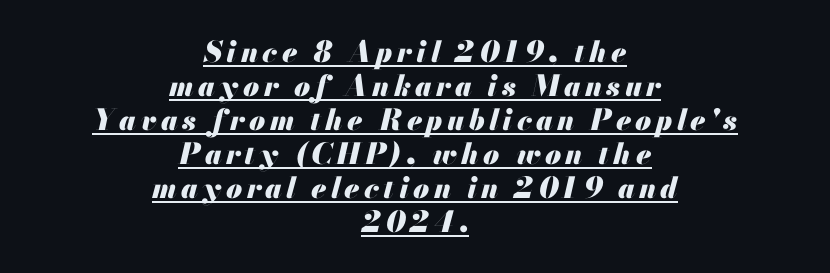
The image shows 29 px heavy type, italic (leaning right); set centered, line spacing 1.17x, underlined; medium stroke contrast and a small x-height.
